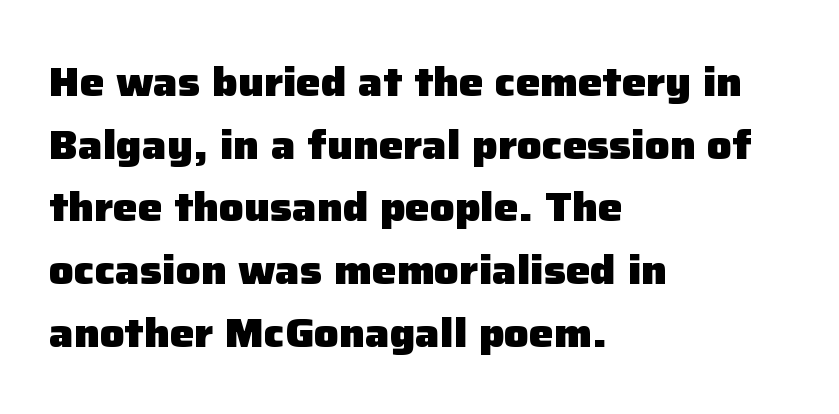
These words are printed bold, with thick strokes throughout. You could not count columns in this text — the font is proportionally spaced. This is sans-serif lettering, the kind often seen on screens and signage. The passage is arranged the way most books set body copy — flush left. Lines of text with bare space underneath. Look at the tracking — it's just the regular setting, nothing added.
